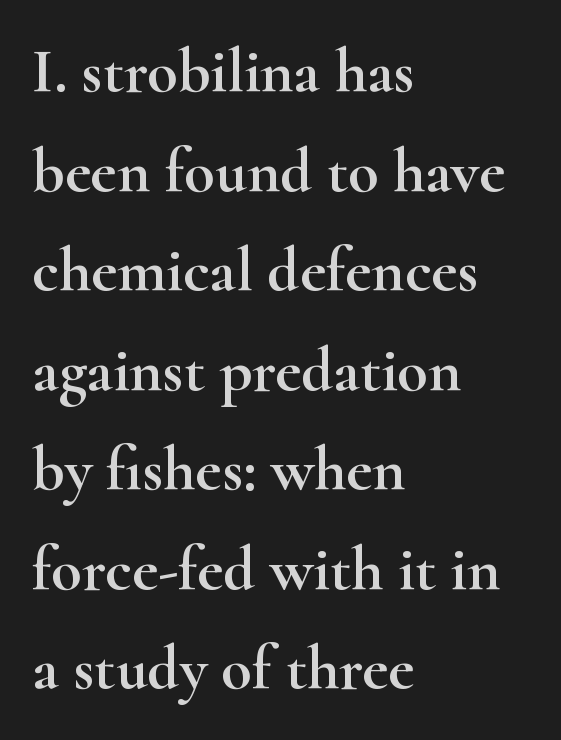
The image shows 63 px wide serif type, upright; set left-aligned, normal line spacing (1.58x), normal letter spacing, not underlined; high stroke contrast and a small x-height.
